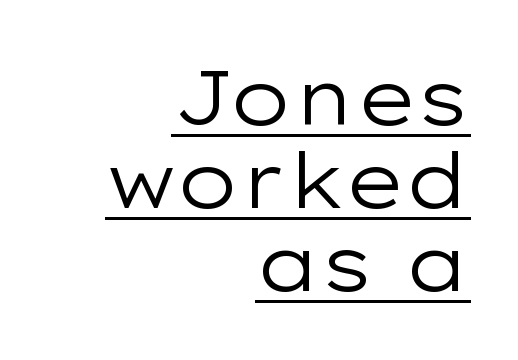
{"serif": "no", "italic": "no", "bold": "no", "weight": "regular", "width": "wide", "stroke_contrast": "low", "x_height": "medium", "monospaced": "no", "underline": "yes", "align": "right", "line_spacing": "tight", "line_spacing_ratio": 1.08, "letter_spacing": "normal", "letter_spacing_em": 0.0, "glyph_px": 77}
